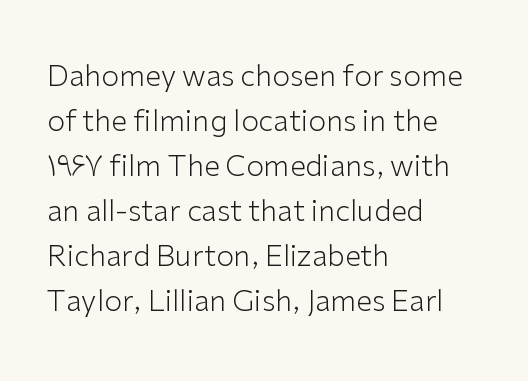
Q: Is the text bold? A: No.
Q: Is the text italic (slanted)? A: No, it is upright.
Q: Is the typeface a serif or a sans-serif typeface? A: Sans-serif.
Q: Is the text underlined? A: No.
Q: How is the paragraph aligned? A: Left-aligned.
Q: Is the spacing between letters normal or unusually wide? A: Normal.
Q: Is the spacing between lines tight, normal or loose? A: Normal.
Q: Width (condensed, normal, or wide)? A: Normal.
Q: Stroke contrast? A: Low.
Q: x-height? A: Medium.
Q: Monospaced? A: No.
